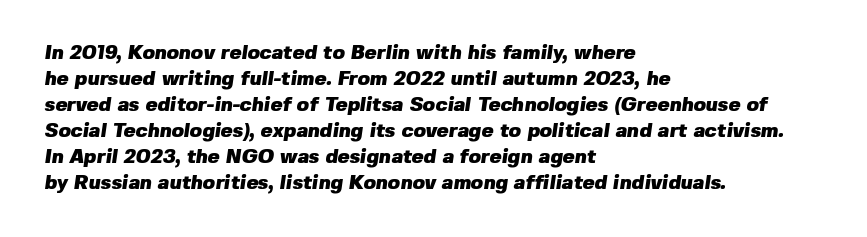
Q: Is the text bold? A: Yes.
Q: Is the text underlined? A: No.
Q: How is the paragraph aligned? A: Left-aligned.
Q: Is the spacing between letters normal or unusually wide? A: Normal.
Q: Is the spacing between lines tight, normal or loose? A: Normal.
